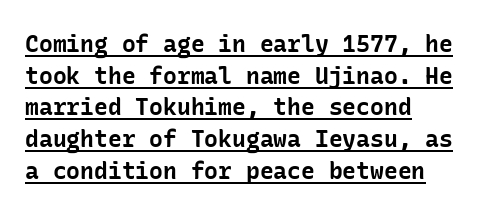
{"italic": "no", "bold": "yes", "underline": "yes", "align": "left", "line_spacing": "normal", "line_spacing_ratio": 1.38, "letter_spacing": "normal", "letter_spacing_em": 0.0, "glyph_px": 23}
